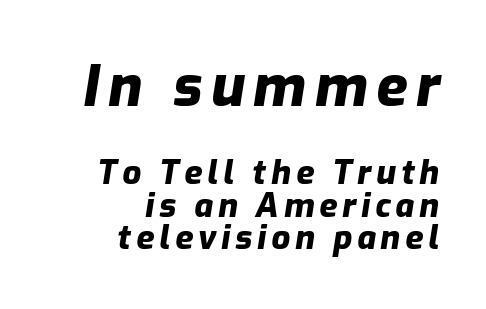
Q: Is the text bold? A: Yes.
Q: Is the text italic (slanted)? A: Yes, it leans right by about 9 degrees.
Q: Is the text underlined? A: No.
Q: How is the paragraph aligned? A: Right-aligned.
Q: Is the spacing between lines tight, normal or loose? A: Tight.
Q: Which block of text is set in a larger size, the first (top) or the second (bottom)? A: The first (top) one.
Q: Width (condensed, normal, or wide)? A: Normal.
Q: Stroke contrast? A: Low.
Q: x-height? A: Medium.
Q: Monospaced? A: No.
